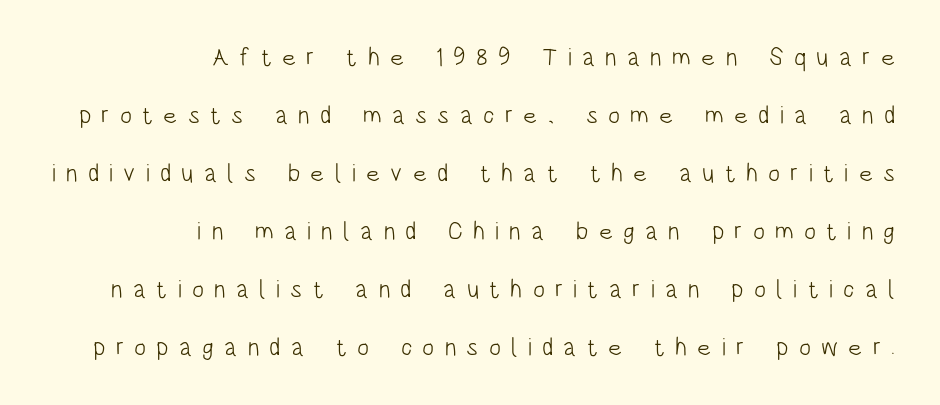
The characters are drawn with everyday or finer stroke widths. Loosely led — the rows are spread out. This rendering uses right alignment, leaving the left contour irregular. The horizontal fit of the characters is loose and conspicuously gappy. No word sits above an underline. This is roman type, the default non-slanted kind.
